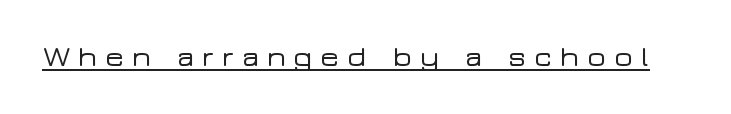
The image shows 29 px wide sans-serif type, upright; set unusually wide letter spacing (+0.24 em), underlined; low stroke contrast and a medium x-height.
